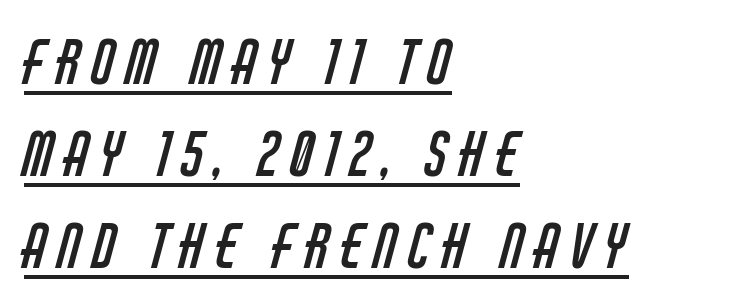
{"serif": "no", "bold": "no", "weight": "regular", "width": "condensed", "stroke_contrast": "low", "x_height": "large", "monospaced": "no", "underline": "yes", "align": "left", "line_spacing": "normal", "line_spacing_ratio": 1.53, "glyph_px": 60}
